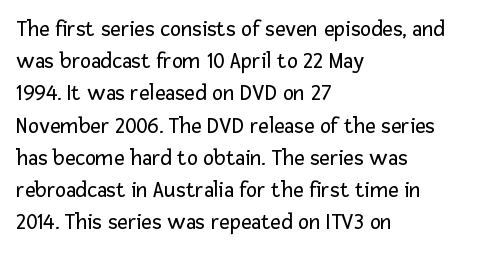
The image shows 23 px text type, upright; set left-aligned, normal line spacing (1.4x), normal letter spacing, not underlined.
